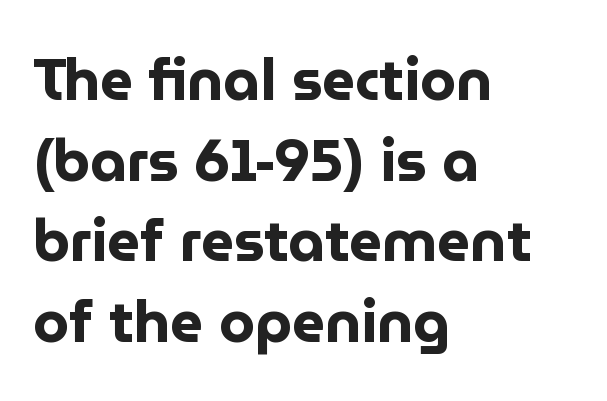
The image shows 58 px bold sans-serif type, upright; set left-aligned, normal line spacing (1.39x), normal letter spacing, not underlined; low stroke contrast and a medium x-height.
